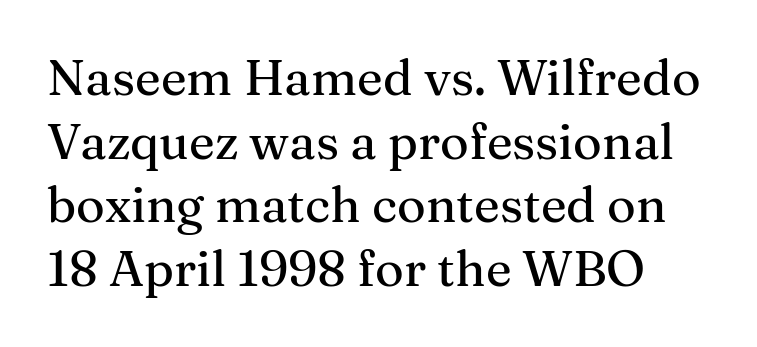
{"serif": "yes", "italic": "no", "width": "normal", "stroke_contrast": "medium", "x_height": "medium", "monospaced": "no", "underline": "no", "line_spacing": "normal", "line_spacing_ratio": 1.3, "letter_spacing": "normal", "letter_spacing_em": 0.0, "glyph_px": 49}
